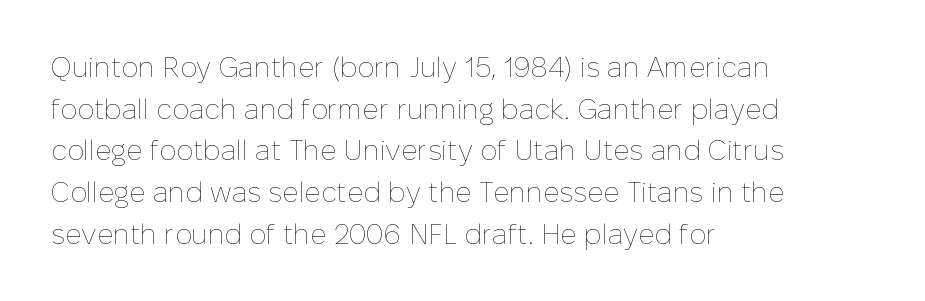
{"italic": "no", "bold": "no", "weight": "thin", "width": "normal", "stroke_contrast": "low", "x_height": "medium", "monospaced": "no", "underline": "no", "align": "left", "line_spacing": "normal", "line_spacing_ratio": 1.49, "letter_spacing": "normal", "letter_spacing_em": 0.0, "glyph_px": 28}
